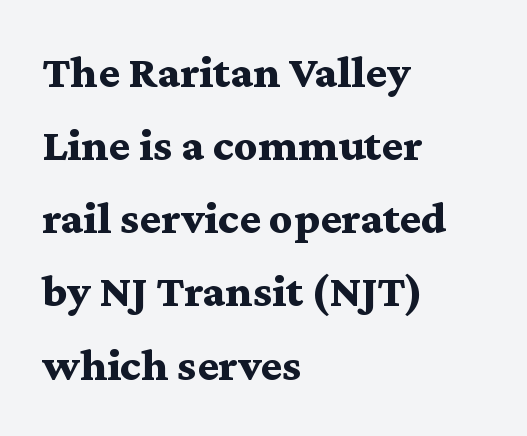
Characters remain perfectly vertical along every line. Honestly, the row spacing looks completely unremarkable. Letter spacing: default. A typesetter would call this proportional, since set widths differ per character.
